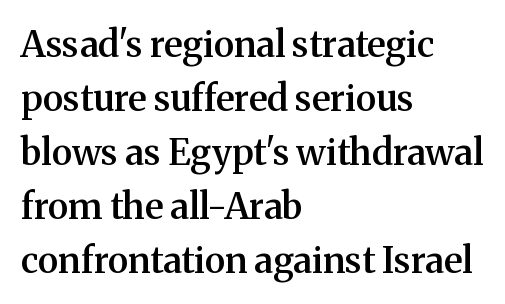
Q: Is the text bold? A: Semi-bold.
Q: Is the text italic (slanted)? A: No, it is upright.
Q: Is the typeface a serif or a sans-serif typeface? A: Serif.
Q: Is the text underlined? A: No.
Q: How is the paragraph aligned? A: Left-aligned.
Q: Is the spacing between letters normal or unusually wide? A: Normal.
Q: Is the spacing between lines tight, normal or loose? A: Normal.
Q: Width (condensed, normal, or wide)? A: Normal.
Q: Stroke contrast? A: Medium.
Q: x-height? A: Medium.
Q: Monospaced? A: No.
